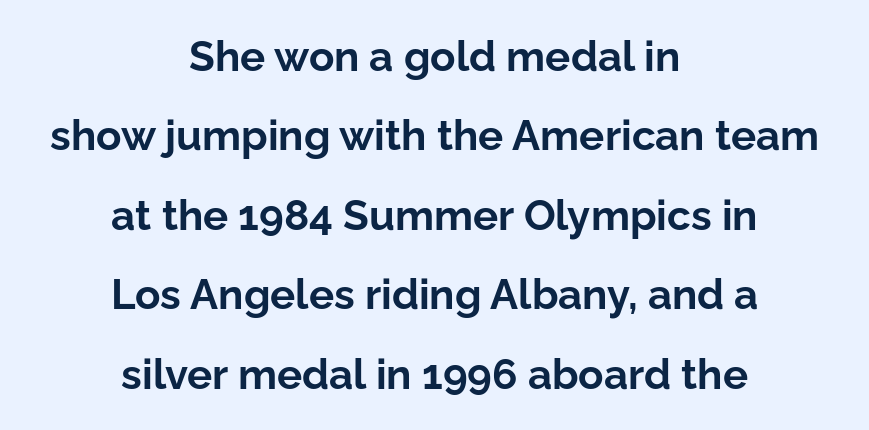
The image shows 42 px bold sans-serif type, upright; set centered, line spacing 1.89x, normal letter spacing, not underlined; low stroke contrast and a medium x-height.
